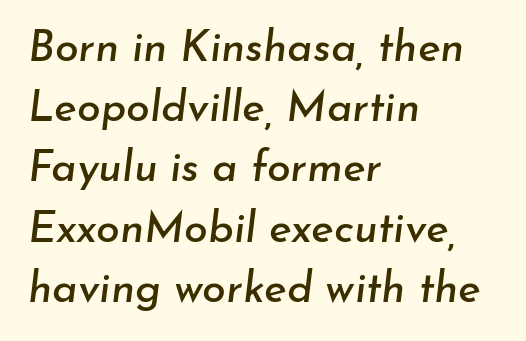
Q: Is the text italic (slanted)? A: Yes, it leans right by about 7 degrees.
Q: Is the text underlined? A: No.
Q: How is the paragraph aligned? A: Left-aligned.
Q: Is the spacing between letters normal or unusually wide? A: Normal.
Q: Is the spacing between lines tight, normal or loose? A: Normal.
Q: Width (condensed, normal, or wide)? A: Normal.
Q: Stroke contrast? A: Low.
Q: x-height? A: Small.
Q: Monospaced? A: No.
